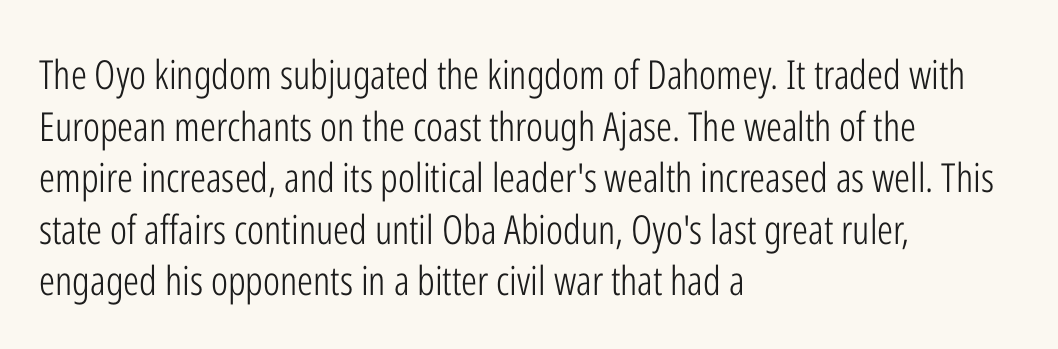
The image shows 40 px light, condensed sans-serif type, upright; set left-aligned, normal line spacing (1.29x), normal letter spacing, not underlined; low stroke contrast and a medium x-height.
